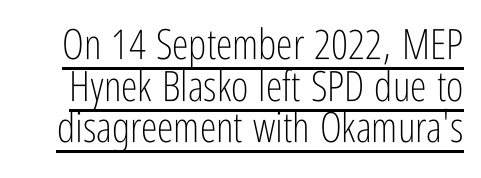
Q: Is the text bold? A: No.
Q: Is the text italic (slanted)? A: No, it is upright.
Q: Is the typeface a serif or a sans-serif typeface? A: Sans-serif.
Q: Is the text underlined? A: Yes.
Q: Is the spacing between letters normal or unusually wide? A: Normal.
Q: Is the spacing between lines tight, normal or loose? A: Tight.
Q: Width (condensed, normal, or wide)? A: Condensed.
Q: Stroke contrast? A: Low.
Q: x-height? A: Medium.
Q: Monospaced? A: No.
